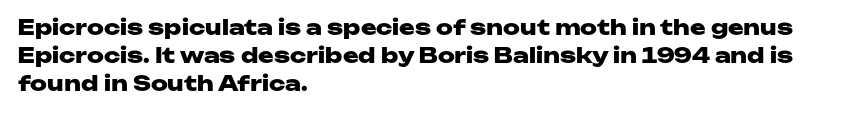
Q: Is the text bold? A: Yes.
Q: Is the text italic (slanted)? A: No, it is upright.
Q: Is the text underlined? A: No.
Q: How is the paragraph aligned? A: Left-aligned.
Q: Is the spacing between letters normal or unusually wide? A: Normal.
Q: Is the spacing between lines tight, normal or loose? A: Normal.
